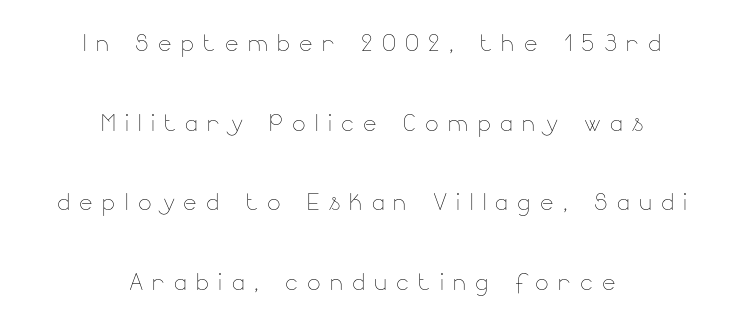
{"italic": "no", "bold": "no", "weight": "thin", "width": "normal", "stroke_contrast": "low", "x_height": "small", "monospaced": "no", "underline": "no", "align": "center", "line_spacing": "loose", "line_spacing_ratio": 2.49, "letter_spacing": "wide", "letter_spacing_em": 0.29, "glyph_px": 32}
